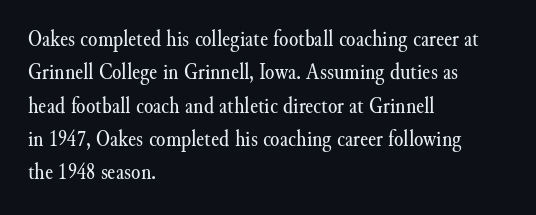
The image shows 24 px text type, upright; set left-aligned, normal line spacing (1.39x), normal letter spacing, not underlined.
